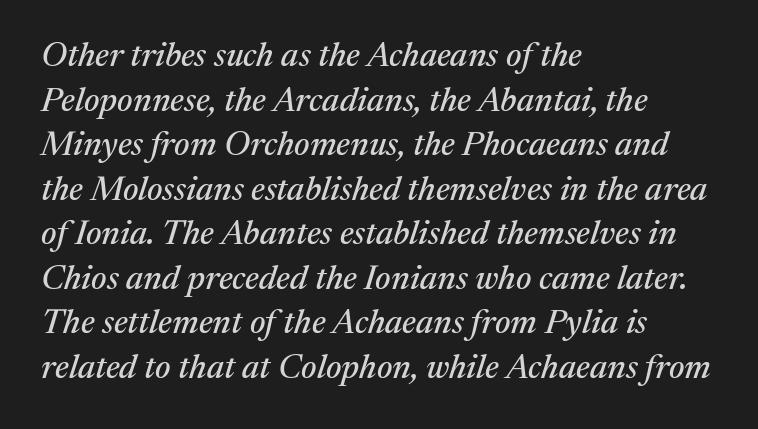
Q: Is the text italic (slanted)? A: Yes, it leans right by about 17 degrees.
Q: Is the typeface a serif or a sans-serif typeface? A: Serif.
Q: Is the text underlined? A: No.
Q: How is the paragraph aligned? A: Left-aligned.
Q: Is the spacing between letters normal or unusually wide? A: Normal.
Q: Is the spacing between lines tight, normal or loose? A: Normal.
Q: Width (condensed, normal, or wide)? A: Normal.
Q: Stroke contrast? A: Medium.
Q: x-height? A: Medium.
Q: Monospaced? A: No.
